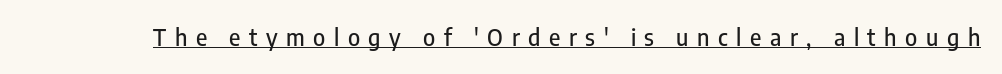
Q: Is the text italic (slanted)? A: No, it is upright.
Q: Is the text underlined? A: Yes.
Q: Is the spacing between letters normal or unusually wide? A: Unusually wide.
